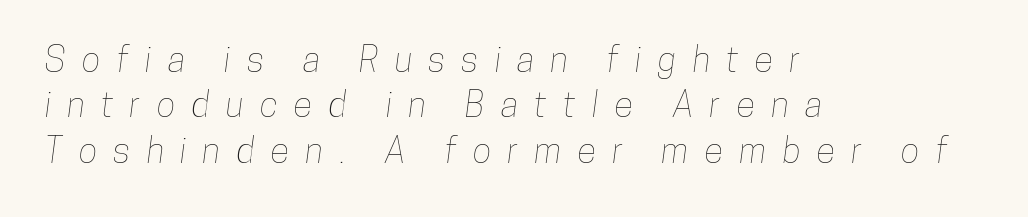
{"width": "condensed", "stroke_contrast": "low", "x_height": "medium", "monospaced": "no", "underline": "no", "align": "left", "line_spacing": "normal", "line_spacing_ratio": 1.3, "letter_spacing": "wide", "letter_spacing_em": 0.47, "glyph_px": 35}
